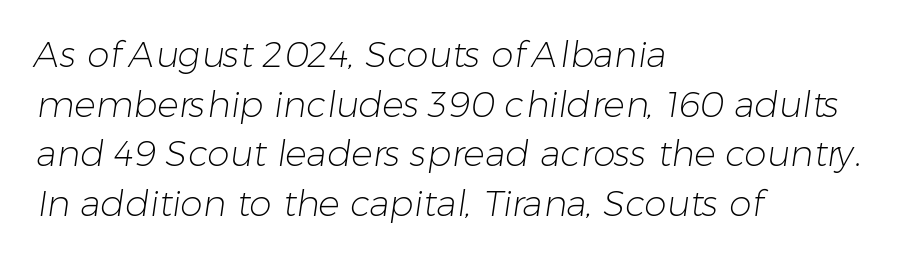
Decoration check: the copy has no underline. Is this a fixed-width face? No — the glyphs have proportional, varying widths. Short note: letters normally spaced. Line starts are locked; line ends wander. Students, observe: this is what conventionally led text looks like.
